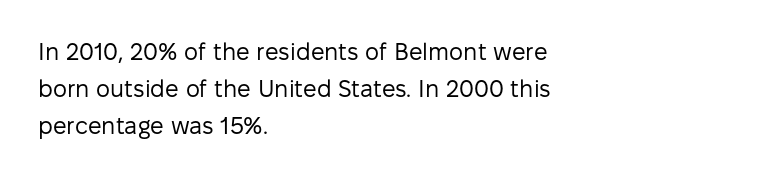
The image shows 24 px text type, upright; set left-aligned, normal line spacing (1.55x), normal letter spacing, not underlined.
